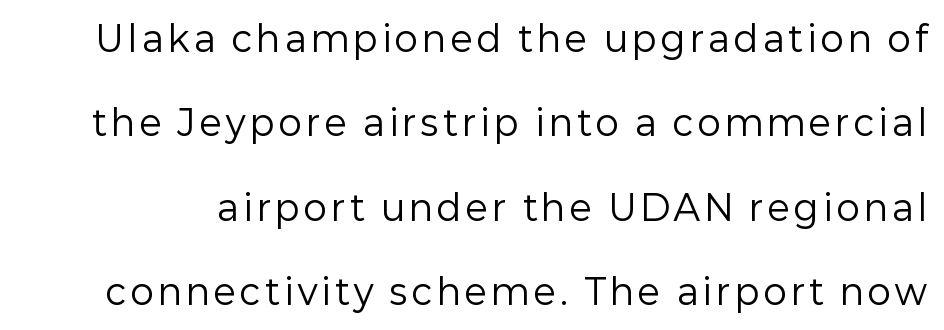
{"serif": "no", "italic": "no", "bold": "no", "weight": "regular", "width": "normal", "stroke_contrast": "low", "x_height": "medium", "monospaced": "no", "underline": "no", "line_spacing": "loose", "line_spacing_ratio": 2.41, "glyph_px": 35}
